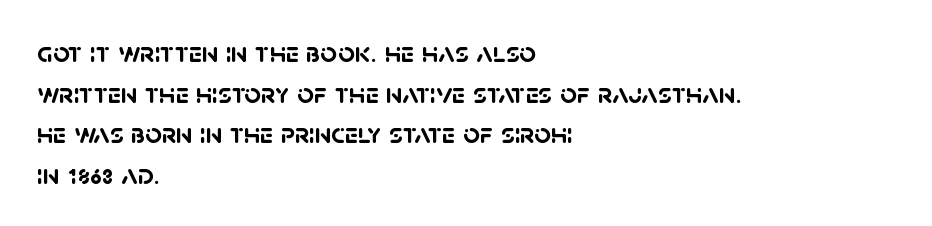
{"serif": "no", "bold": "yes", "weight": "semibold", "width": "normal", "stroke_contrast": "low", "x_height": "large", "monospaced": "no", "underline": "no", "align": "left", "line_spacing": "normal", "line_spacing_ratio": 1.4, "letter_spacing": "normal", "letter_spacing_em": 0.0, "glyph_px": 29}
